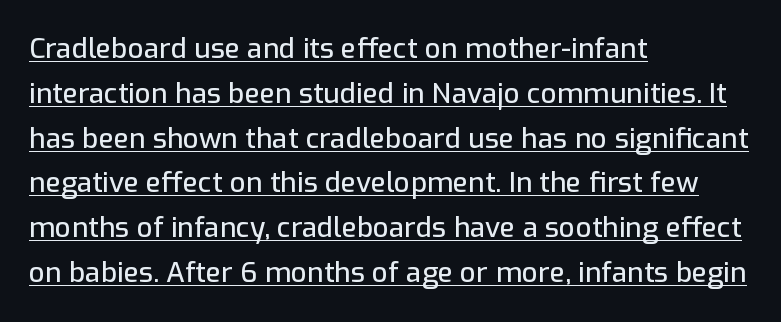
The image shows 28 px sans-serif type, upright; set left-aligned, normal line spacing (1.6x), normal letter spacing, underlined; low stroke contrast and a medium x-height.
